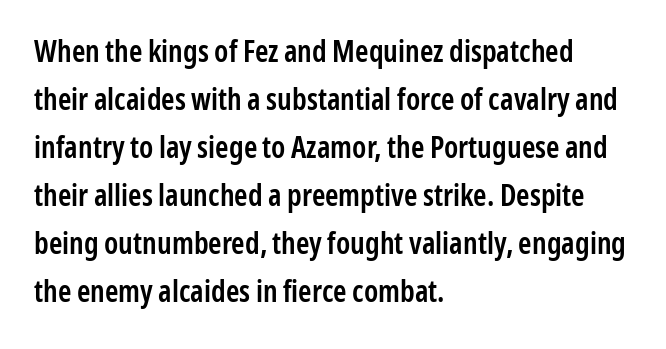
Does the lettering tilt? It doesn't — this is upright. I'd call this a sans setting — the letters go barefoot. The line-height multiplier appears to be the usual default. Quick note: underline off.
